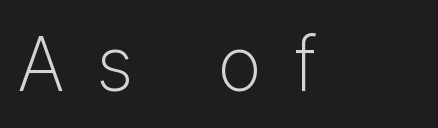
Q: Is the text bold? A: No.
Q: Is the text italic (slanted)? A: No, it is upright.
Q: Is the typeface a serif or a sans-serif typeface? A: Sans-serif.
Q: Is the text underlined? A: No.
Q: How is the paragraph aligned? A: Left-aligned.
Q: Is the spacing between letters normal or unusually wide? A: Unusually wide.
Q: Width (condensed, normal, or wide)? A: Normal.
Q: Stroke contrast? A: Low.
Q: x-height? A: Medium.
Q: Monospaced? A: No.
